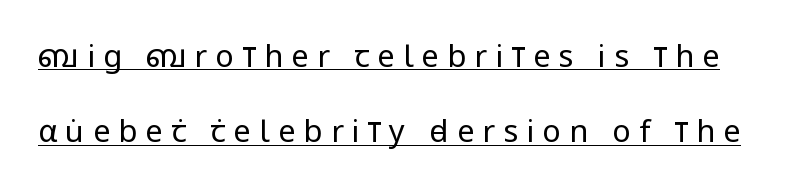
The font's upright variant was chosen for this text. Successive baselines arrive slowly, with a big drop between each. Look at the bottom of the vertical strokes: they stop flat, with no serifs. Weight: regular or lighter. Proportional: the letters do not fall into vertical columns.
